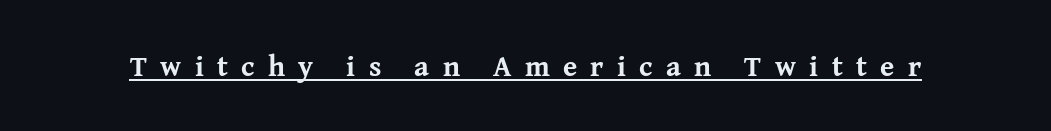
Q: Is the text bold? A: Yes.
Q: Is the text italic (slanted)? A: No, it is upright.
Q: Is the typeface a serif or a sans-serif typeface? A: Serif.
Q: Is the text underlined? A: Yes.
Q: Is the spacing between letters normal or unusually wide? A: Unusually wide.
Q: Width (condensed, normal, or wide)? A: Normal.
Q: Stroke contrast? A: Medium.
Q: x-height? A: Medium.
Q: Monospaced? A: No.
